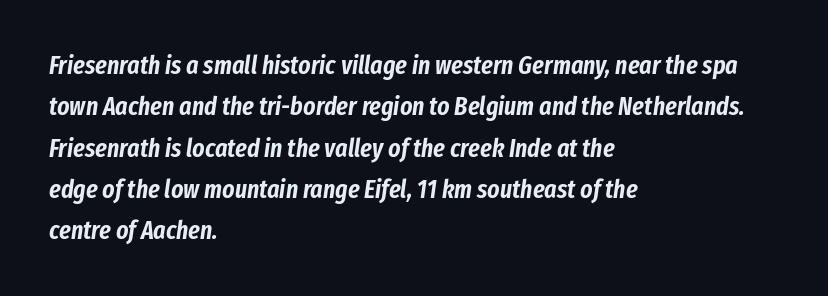
Q: Is the text italic (slanted)? A: Yes, it leans right by about 8 degrees.
Q: Is the text underlined? A: No.
Q: How is the paragraph aligned? A: Left-aligned.
Q: Is the spacing between letters normal or unusually wide? A: Normal.
Q: Is the spacing between lines tight, normal or loose? A: Normal.
